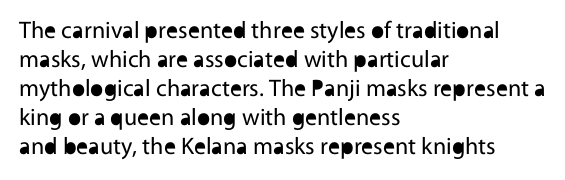
{"italic": "no", "bold": "no", "underline": "no", "align": "left", "line_spacing_ratio": 1.21, "letter_spacing": "normal", "letter_spacing_em": 0.0, "glyph_px": 24}
